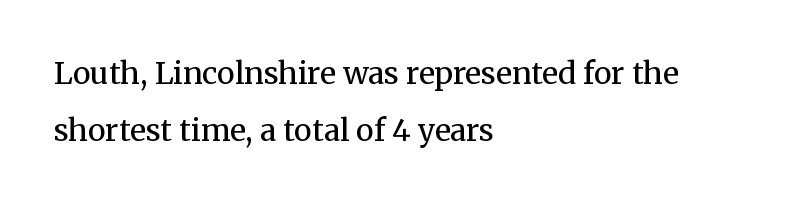
Any mark beneath the type? The region is blank. A typesetter would call this zero additional tracking. Stem width sits at or under what a default text font uses. Leading: increased. Is there any slant? The stems are plumb.
